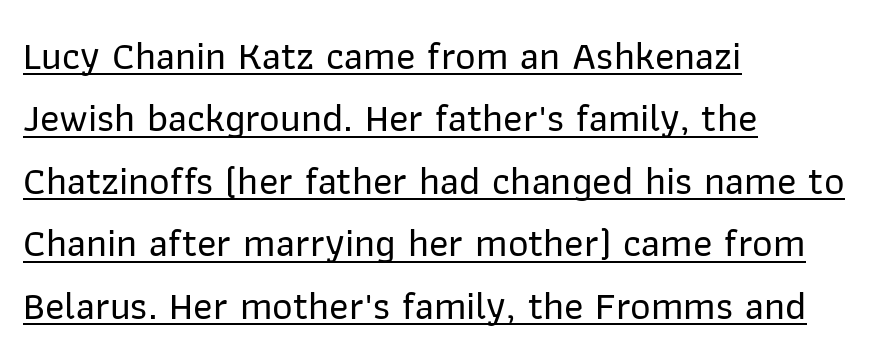
{"serif": "no", "italic": "no", "width": "normal", "stroke_contrast": "low", "x_height": "medium", "monospaced": "no", "underline": "yes", "align": "left", "line_spacing": "normal", "line_spacing_ratio": 1.56, "letter_spacing": "normal", "letter_spacing_em": 0.0, "glyph_px": 40}
